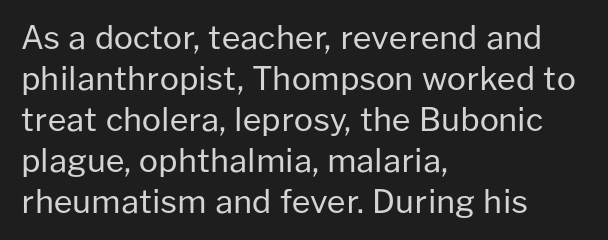
The image shows 32 px regular-weight sans-serif type, upright; set left-aligned, normal line spacing (1.28x), normal letter spacing, not underlined; low stroke contrast and a medium x-height.
